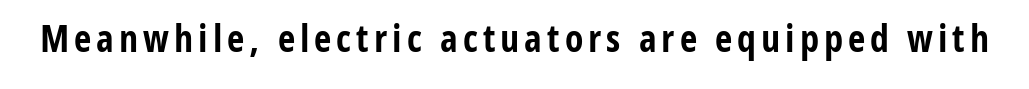
The typesetting leans heavy: a genuine bold. A clean baseline with only descenders dipping below it. When letters stand straight like this, we call the style roman or upright. Look at the bottom of the vertical strokes: they stop flat, with no serifs. Note the varied advance widths — an 'i' is clearly narrower than an 'm'.
